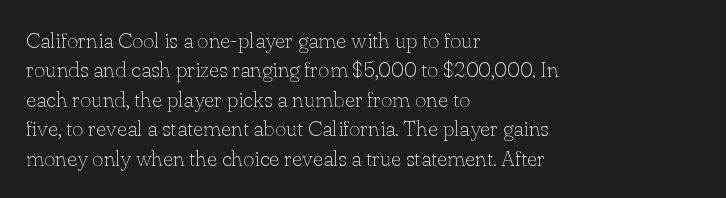
The image shows 22 px text type, upright; set left-aligned, normal line spacing (1.34x), normal letter spacing, not underlined.
